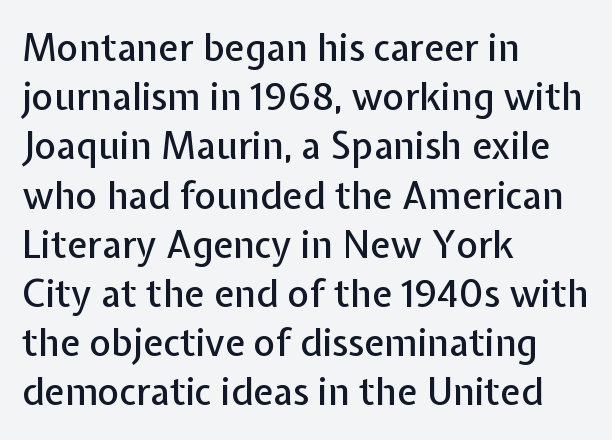
The paragraph has a hard left edge and a soft right edge. The letters advance in unequal steps, a hallmark of proportional type. Honestly, there is no underline to notice here at all. Does extra space separate the letters? No, they use regular spacing. Line spacing here is normal. A sans-serif font was chosen for this passage.
